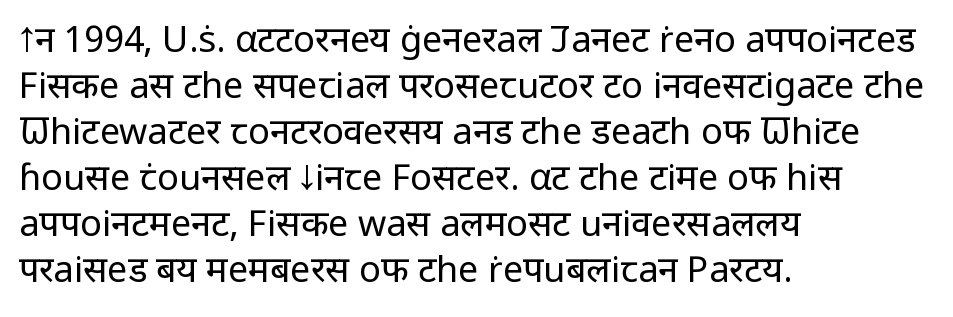
Q: Is the text bold? A: No.
Q: Is the text italic (slanted)? A: No, it is upright.
Q: Is the typeface a serif or a sans-serif typeface? A: Sans-serif.
Q: Is the text underlined? A: No.
Q: How is the paragraph aligned? A: Left-aligned.
Q: Is the spacing between letters normal or unusually wide? A: Normal.
Q: Is the spacing between lines tight, normal or loose? A: Normal.
Q: Width (condensed, normal, or wide)? A: Normal.
Q: Stroke contrast? A: Low.
Q: x-height? A: Medium.
Q: Monospaced? A: No.
